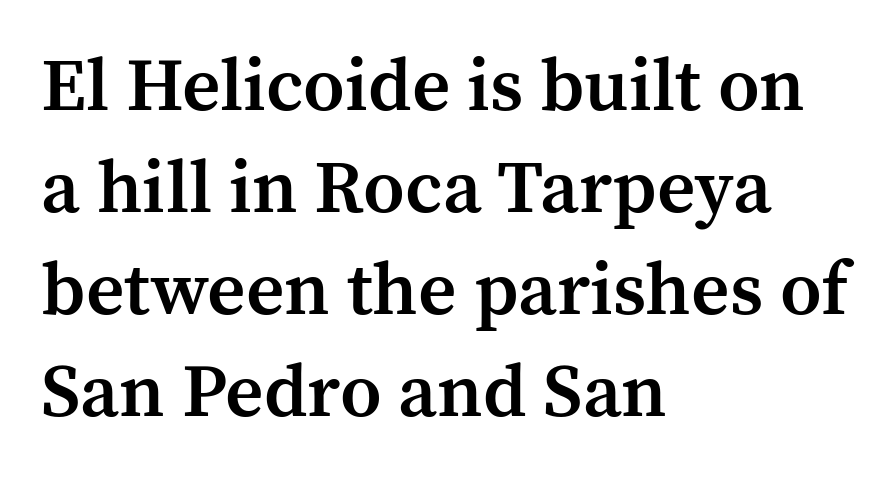
The image shows 75 px semibold serif type, upright; set left-aligned, normal line spacing (1.36x), normal letter spacing, not underlined; medium stroke contrast and a medium x-height.
